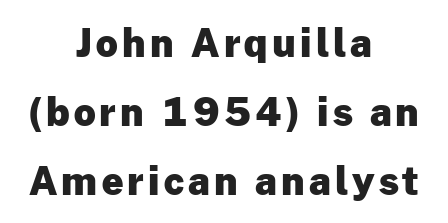
The image shows 38 px heavy sans-serif type, upright; set centered, line spacing 1.82x, not underlined; low stroke contrast and a medium x-height.
